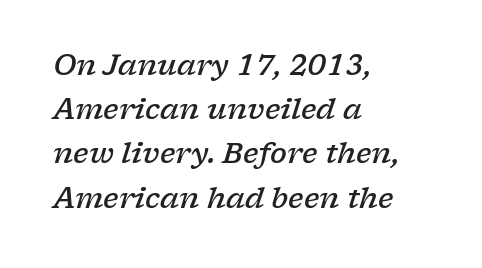
The image shows 28 px semibold, wide serif type, italic (leaning right); set left-aligned, normal line spacing (1.58x), normal letter spacing, not underlined; low stroke contrast and a medium x-height.
